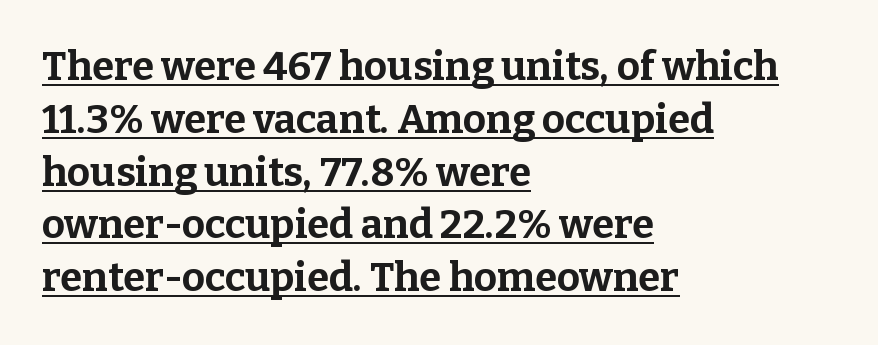
Q: Is the text bold? A: Yes.
Q: Is the text italic (slanted)? A: No, it is upright.
Q: Is the typeface a serif or a sans-serif typeface? A: Serif.
Q: Is the text underlined? A: Yes.
Q: How is the paragraph aligned? A: Left-aligned.
Q: Is the spacing between letters normal or unusually wide? A: Normal.
Q: Is the spacing between lines tight, normal or loose? A: Normal.
Q: Width (condensed, normal, or wide)? A: Normal.
Q: Stroke contrast? A: Low.
Q: x-height? A: Medium.
Q: Monospaced? A: No.
